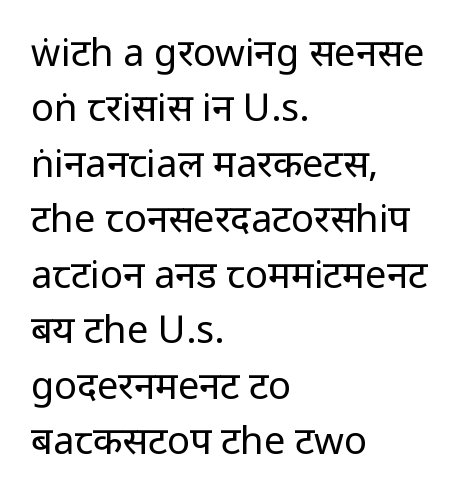
The image shows 38 px regular-weight, condensed sans-serif type, upright; set left-aligned, normal line spacing (1.46x), normal letter spacing, not underlined; low stroke contrast and a large x-height.
